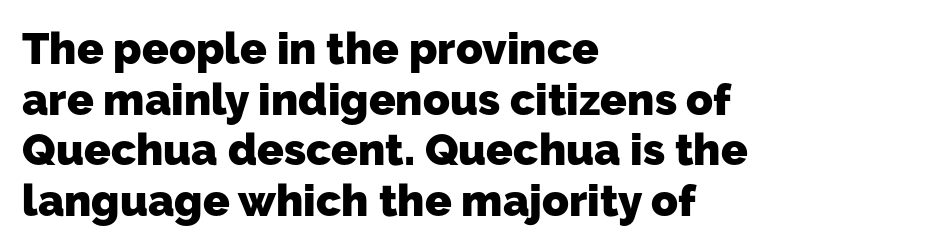
The image shows 44 px heavy sans-serif type; set left-aligned, tight line spacing (1.15x), normal letter spacing, not underlined; low stroke contrast and a medium x-height.
